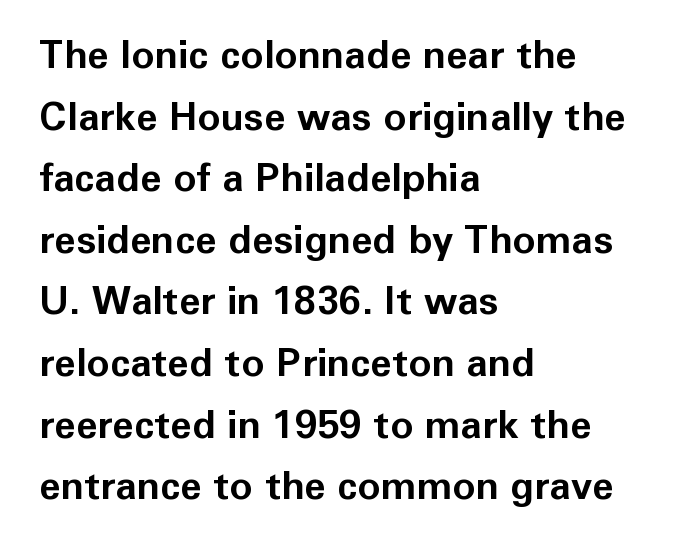
Q: Is the text bold? A: Yes.
Q: Is the text italic (slanted)? A: No, it is upright.
Q: Is the typeface a serif or a sans-serif typeface? A: Sans-serif.
Q: Is the text underlined? A: No.
Q: How is the paragraph aligned? A: Left-aligned.
Q: Is the spacing between letters normal or unusually wide? A: Normal.
Q: Is the spacing between lines tight, normal or loose? A: Normal.
Q: Width (condensed, normal, or wide)? A: Normal.
Q: Stroke contrast? A: Low.
Q: x-height? A: Medium.
Q: Monospaced? A: No.
